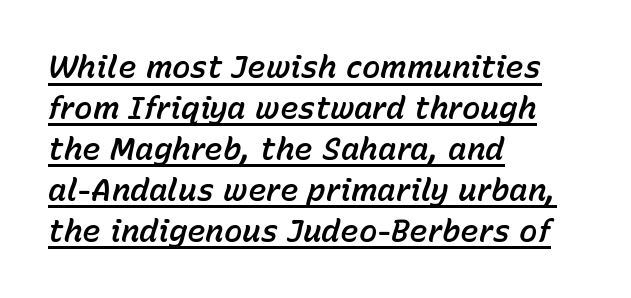
The image shows 31 px text type, italic (leaning right); set left-aligned, normal line spacing (1.32x), normal letter spacing, underlined; low stroke contrast and a medium x-height.
